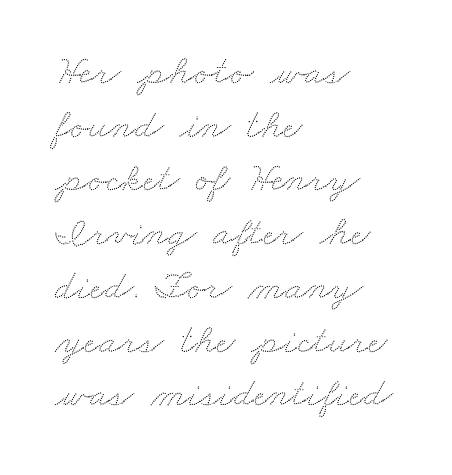
The image shows 41 px wide type; set left-aligned, normal line spacing (1.31x), normal letter spacing, not underlined; low stroke contrast and a small x-height.
